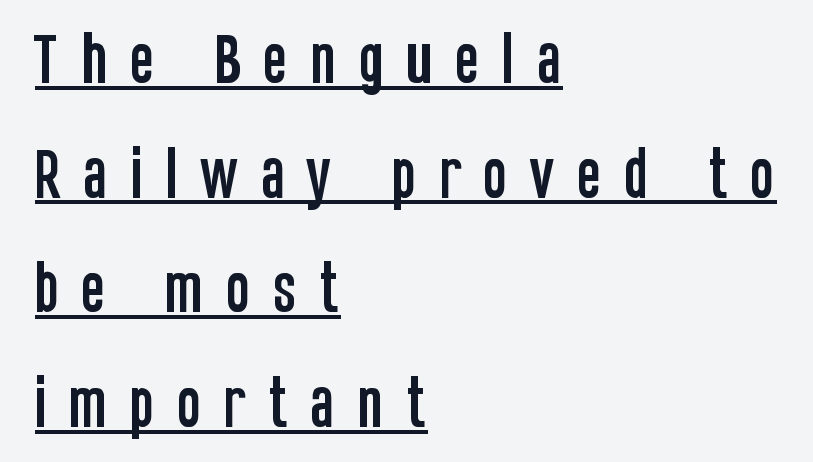
Q: Is the text italic (slanted)? A: No, it is upright.
Q: Is the typeface a serif or a sans-serif typeface? A: Sans-serif.
Q: Is the text underlined? A: Yes.
Q: How is the paragraph aligned? A: Left-aligned.
Q: Is the spacing between letters normal or unusually wide? A: Unusually wide.
Q: Is the spacing between lines tight, normal or loose? A: Loose.
Q: Width (condensed, normal, or wide)? A: Condensed.
Q: Stroke contrast? A: Low.
Q: x-height? A: Large.
Q: Monospaced? A: No.
